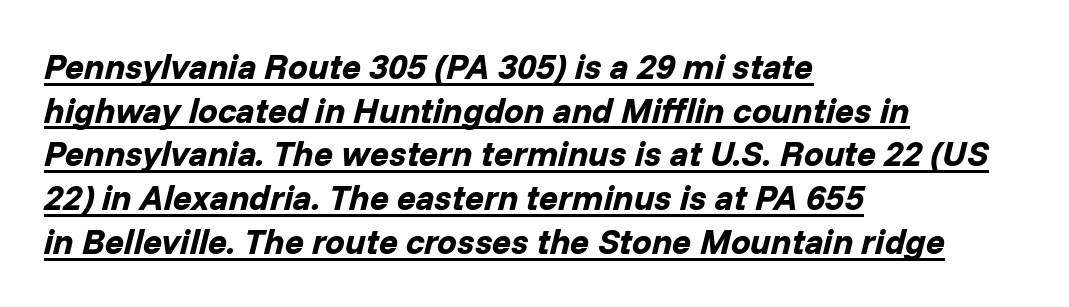
A full-strength bold gives these letters their thick strokes. Observe the lean: these are italic letterforms. Is the block centered? No — it sits flush against the left margin. Whoever set this chose a conventional vertical rhythm. Each letter keeps its own natural width here, so spacing adapts to shape.
